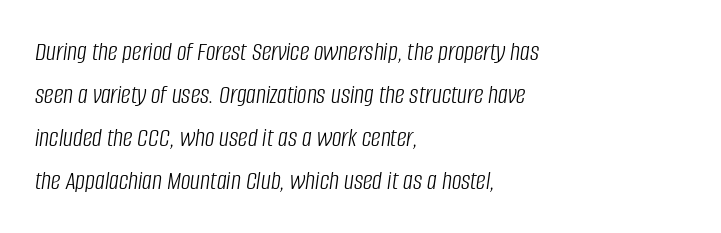
{"italic": "yes", "lean": "right", "slant_degrees": 8, "bold": "no", "underline": "no", "align": "left", "line_spacing": "normal", "line_spacing_ratio": 1.59, "letter_spacing": "normal", "letter_spacing_em": 0.0, "glyph_px": 27}
